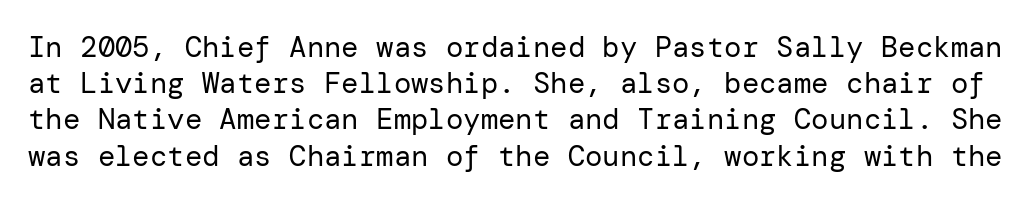
The image shows 29 px regular-weight sans-serif type, upright; set normal line spacing (1.25x), normal letter spacing, not underlined; low stroke contrast and a medium x-height.
